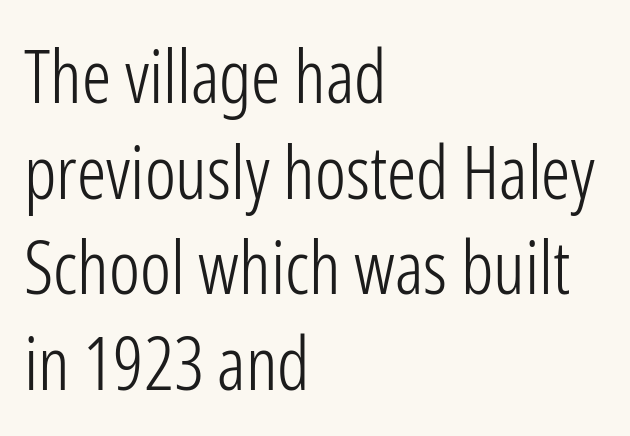
The image shows 73 px light, condensed sans-serif type, upright; set left-aligned, normal line spacing (1.31x), normal letter spacing, not underlined; low stroke contrast and a medium x-height.
